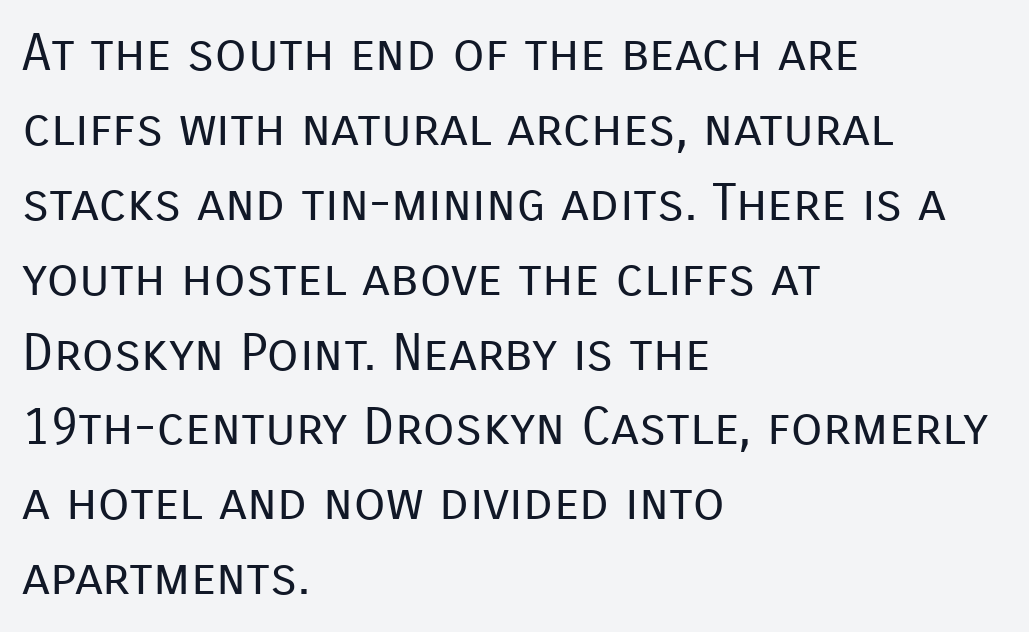
Q: Is the text bold? A: No.
Q: Is the text italic (slanted)? A: No, it is upright.
Q: Is the typeface a serif or a sans-serif typeface? A: Sans-serif.
Q: Is the text underlined? A: No.
Q: How is the paragraph aligned? A: Left-aligned.
Q: Is the spacing between letters normal or unusually wide? A: Normal.
Q: Is the spacing between lines tight, normal or loose? A: Normal.
Q: Width (condensed, normal, or wide)? A: Normal.
Q: Stroke contrast? A: Low.
Q: x-height? A: Medium.
Q: Monospaced? A: No.
